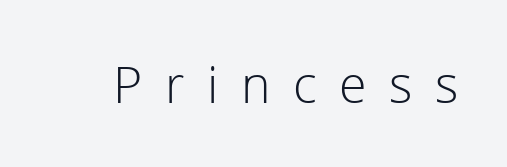
Spacing between characters has been opened up far beyond the box default. No extra ink here — the face is not bold. Note the varied advance widths — an 'i' is clearly narrower than an 'm'. This is the regular roman posture of the typeface. Decoration check: the copy has no underline. Grotesque or geometric, the face here clearly has no serifs.
